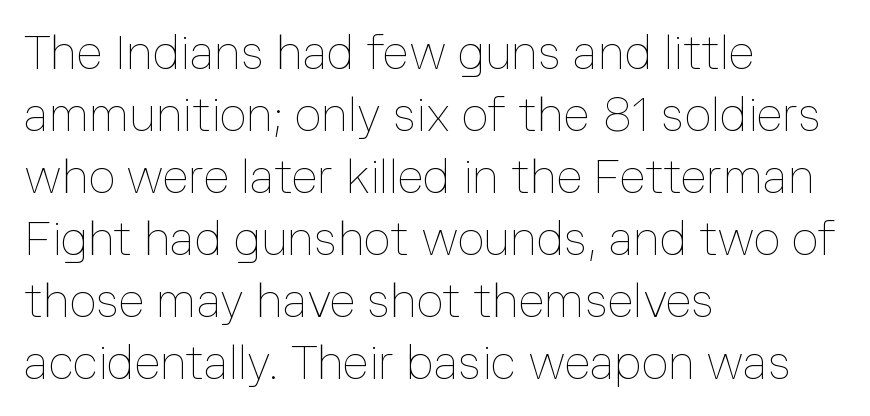
The image shows 47 px thin type, upright; set left-aligned, normal line spacing (1.32x), normal letter spacing, not underlined; low stroke contrast and a medium x-height.
